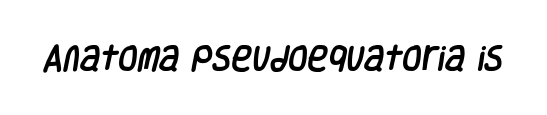
Descenders are the only things crossing below the line. To sum up the face: it is a sans, with no serifs. The gaps between neighbouring characters are ordinary and unremarkable. Each letter keeps its own natural width here, so spacing adapts to shape.
